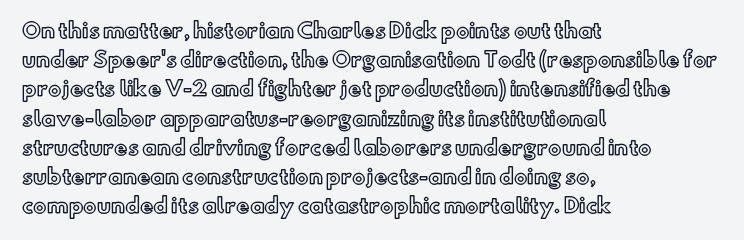
A bare baseline throughout the passage. Tracking value appears to be zero — textbook default spacing. The lettering holds an erect, upright posture throughout. The lines in this sample share a left origin and differ only in where they stop.
